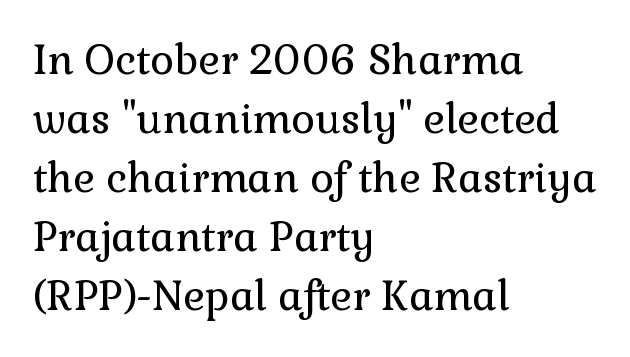
Q: Is the text bold? A: No.
Q: Is the text italic (slanted)? A: No, it is upright.
Q: Is the typeface a serif or a sans-serif typeface? A: Serif.
Q: Is the text underlined? A: No.
Q: How is the paragraph aligned? A: Left-aligned.
Q: Is the spacing between letters normal or unusually wide? A: Normal.
Q: Is the spacing between lines tight, normal or loose? A: Normal.
Q: Width (condensed, normal, or wide)? A: Normal.
Q: Stroke contrast? A: Low.
Q: x-height? A: Medium.
Q: Monospaced? A: No.
